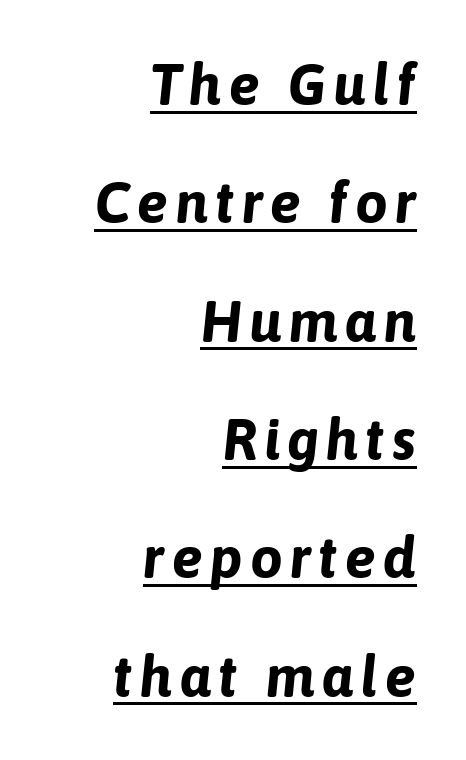
Q: Is the text bold? A: Yes.
Q: Is the text italic (slanted)? A: Yes, it leans right by about 6 degrees.
Q: Is the text underlined? A: Yes.
Q: How is the paragraph aligned? A: Right-aligned.
Q: Is the spacing between lines tight, normal or loose? A: Loose.
Q: Width (condensed, normal, or wide)? A: Normal.
Q: Stroke contrast? A: Low.
Q: x-height? A: Medium.
Q: Monospaced? A: No.
